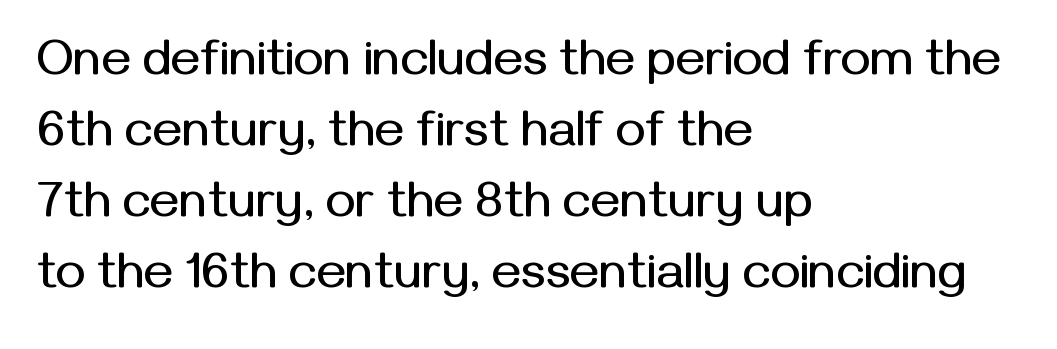
Each letter keeps its own natural width here, so spacing adapts to shape. Letter spacing: default. Interline gaps are of average width in this sample. Each line starts at the same left margin while the right side varies. Rendered with straight, roman letterforms.
